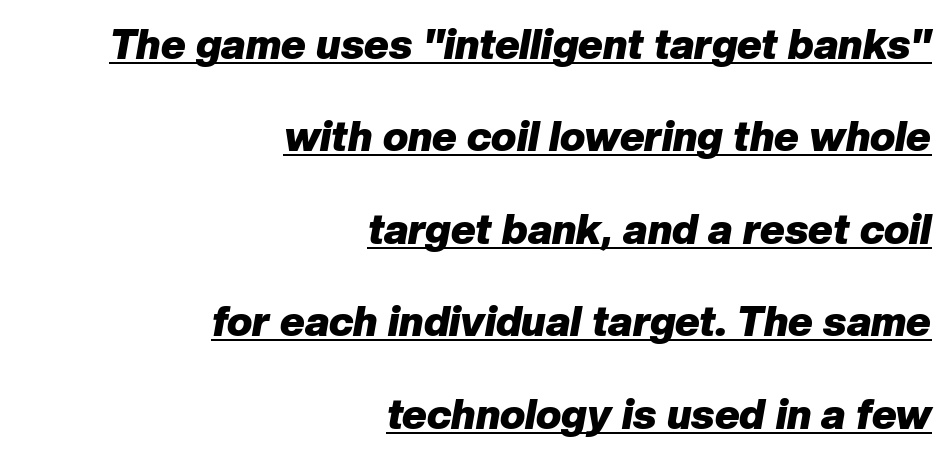
Q: Is the text bold? A: Yes.
Q: Is the text italic (slanted)? A: Yes, it leans right by about 10 degrees.
Q: Is the text underlined? A: Yes.
Q: How is the paragraph aligned? A: Right-aligned.
Q: Is the spacing between letters normal or unusually wide? A: Normal.
Q: Is the spacing between lines tight, normal or loose? A: Loose.
Q: Width (condensed, normal, or wide)? A: Normal.
Q: Stroke contrast? A: Low.
Q: x-height? A: Medium.
Q: Monospaced? A: No.
